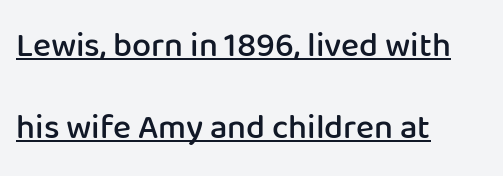
The characters display no serif detailing; their extremities are plain. Default kerning and tracking; the words read as compact shapes. Underline: present. Tall strokes in this sample are plumb rather than angled.
